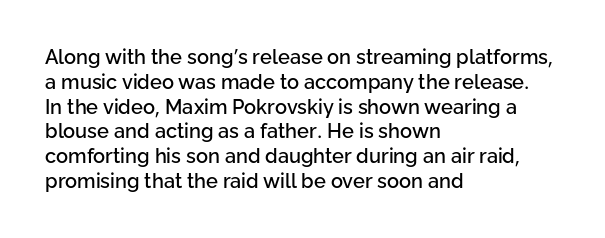
Q: Is the text italic (slanted)? A: No, it is upright.
Q: Is the text underlined? A: No.
Q: How is the paragraph aligned? A: Left-aligned.
Q: Is the spacing between letters normal or unusually wide? A: Normal.
